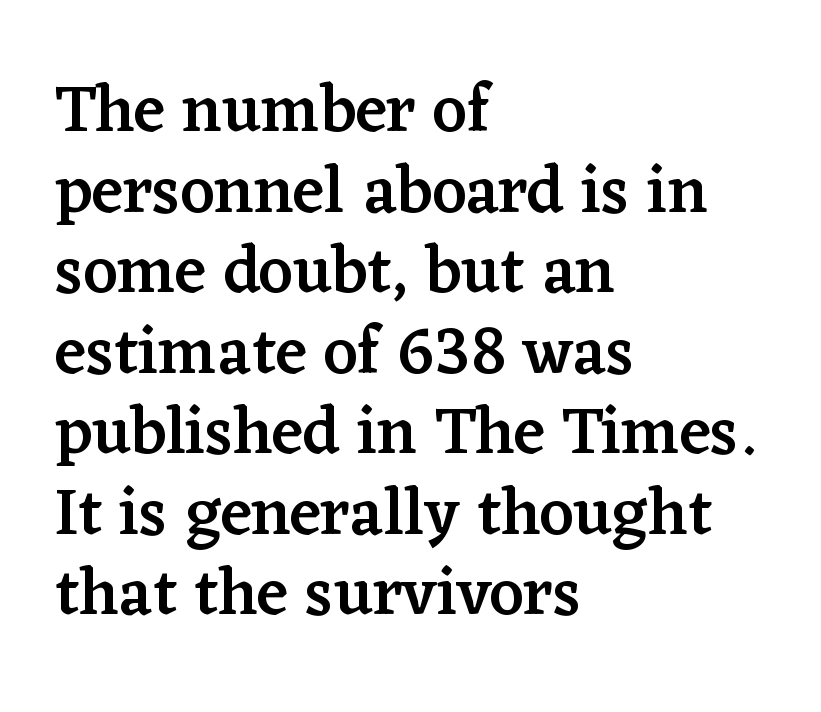
{"serif": "yes", "italic": "no", "bold": "semi", "weight": "semibold", "width": "normal", "stroke_contrast": "low", "x_height": "medium", "monospaced": "no", "underline": "no", "align": "left", "line_spacing_ratio": 1.22, "letter_spacing": "normal", "letter_spacing_em": 0.0, "glyph_px": 66}
